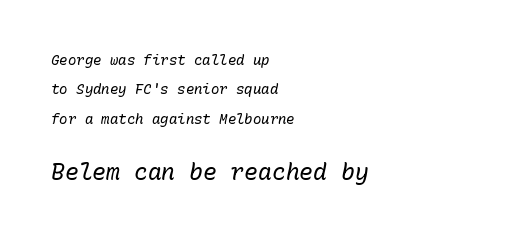
Descenders hang freely into open space. The font's italic variant was chosen for this text. The gaps between neighbouring characters are ordinary and unremarkable. The weight tops out at a normal text grade. Note: smaller setting up top, larger setting below. Leading: increased.
